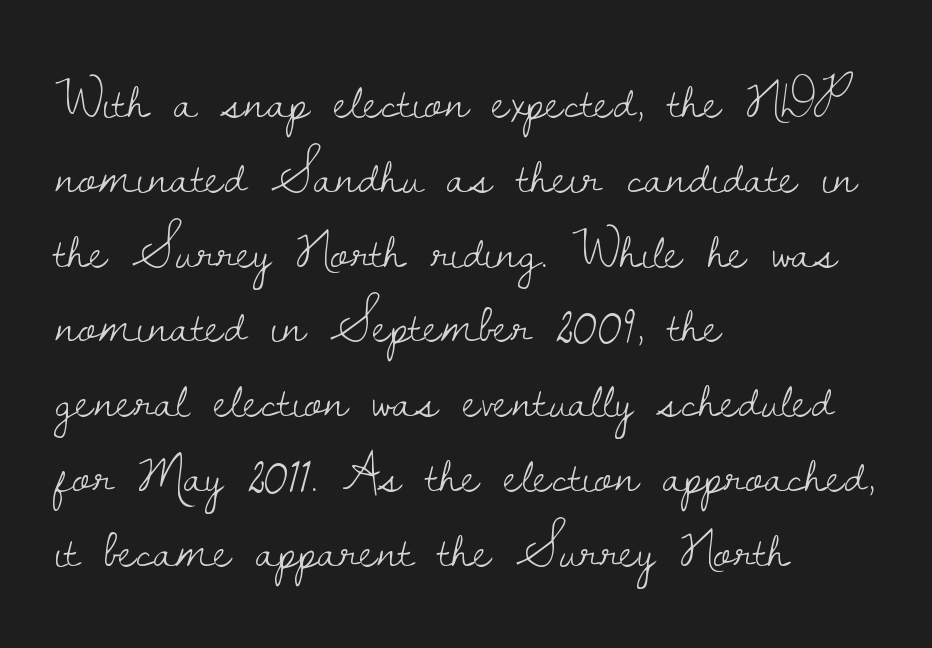
{"serif": "yes", "bold": "no", "weight": "light", "width": "normal", "stroke_contrast": "low", "x_height": "small", "monospaced": "no", "underline": "no", "align": "left", "line_spacing": "normal", "line_spacing_ratio": 1.36, "letter_spacing": "normal", "letter_spacing_em": 0.0, "glyph_px": 55}
